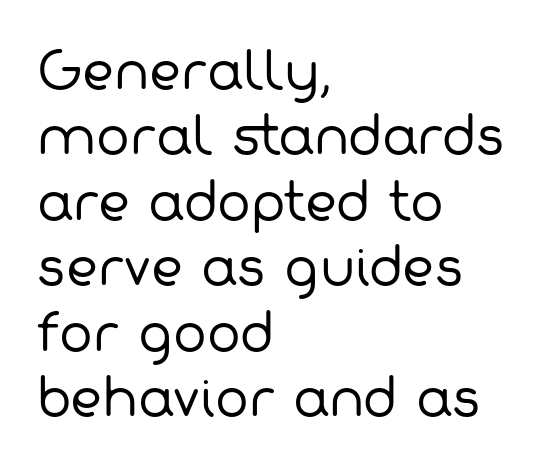
{"serif": "no", "bold": "no", "weight": "regular", "width": "normal", "stroke_contrast": "low", "x_height": "medium", "monospaced": "no", "underline": "no", "align": "left", "line_spacing": "normal", "line_spacing_ratio": 1.31, "letter_spacing": "normal", "letter_spacing_em": 0.0, "glyph_px": 50}
